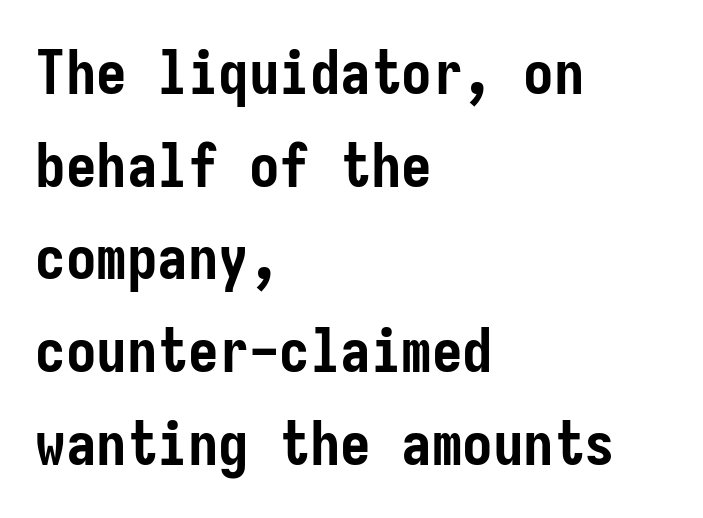
{"serif": "no", "italic": "no", "bold": "yes", "weight": "semibold", "width": "condensed", "stroke_contrast": "low", "x_height": "medium", "underline": "no", "align": "left", "line_spacing": "normal", "line_spacing_ratio": 1.52, "letter_spacing": "normal", "letter_spacing_em": 0.0, "glyph_px": 61}
